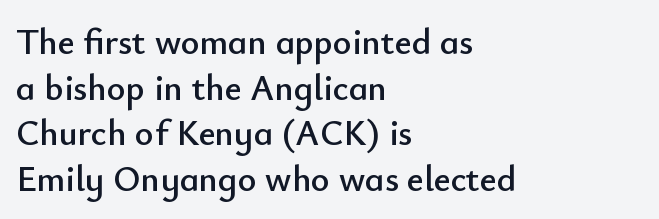
Here the designer chose a conventional face with non-uniform glyph widths. Decoration check: the copy has no underline. No italicization has been applied; the sample stays upright. Tracking here is standard; glyphs follow each other at the usual distance. The paragraph has a hard left edge and a soft right edge. The passage shown stacks its lines at a standard gap.
